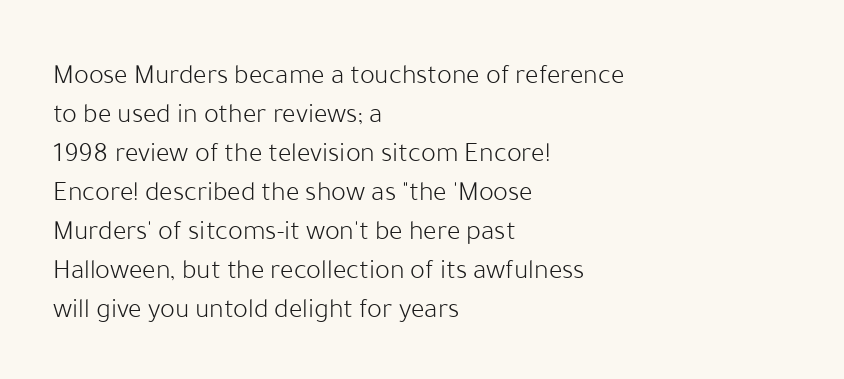
The image shows 28 px light sans-serif type, upright; set left-aligned, normal line spacing (1.39x), normal letter spacing, not underlined; low stroke contrast and a medium x-height.
